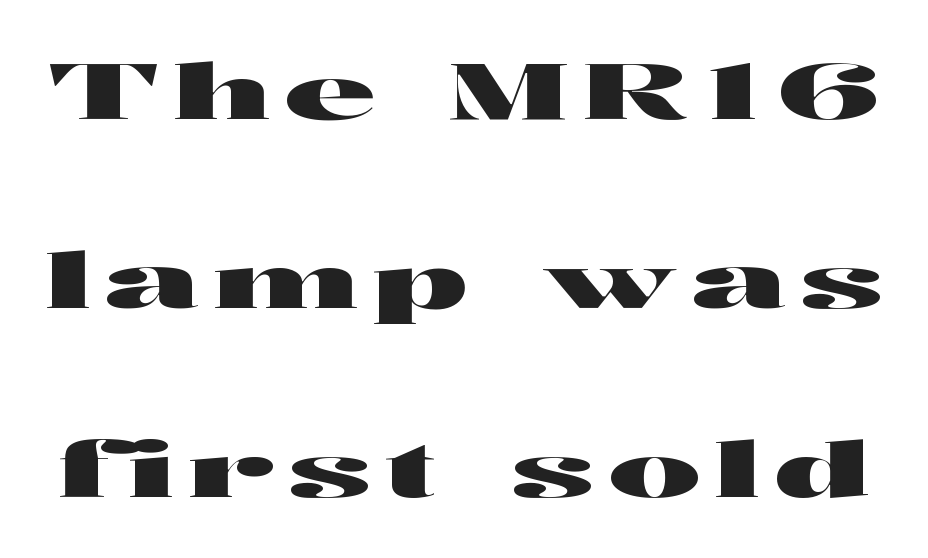
Vertical strokes here are truly vertical. Proportional: the letters do not fall into vertical columns. Letters rest on an invisible, unmarked baseline. Stroke terminals: plain, sans-serif.
